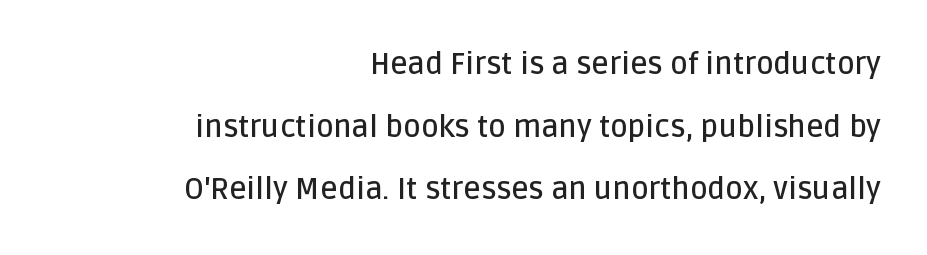
{"serif": "no", "italic": "no", "bold": "semi", "weight": "semibold", "width": "normal", "stroke_contrast": "low", "x_height": "large", "monospaced": "no", "underline": "no", "align": "right", "line_spacing": "loose", "line_spacing_ratio": 2.09, "letter_spacing": "normal", "letter_spacing_em": 0.0, "glyph_px": 30}
